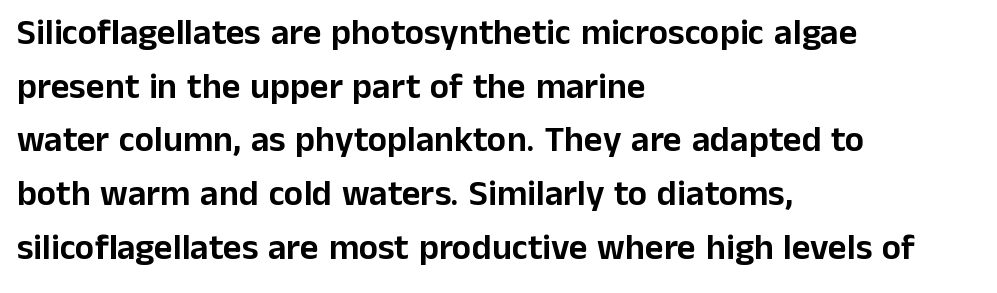
Q: Is the text italic (slanted)? A: No, it is upright.
Q: Is the typeface a serif or a sans-serif typeface? A: Sans-serif.
Q: Is the text underlined? A: No.
Q: How is the paragraph aligned? A: Left-aligned.
Q: Is the spacing between letters normal or unusually wide? A: Normal.
Q: Is the spacing between lines tight, normal or loose? A: Normal.
Q: Width (condensed, normal, or wide)? A: Normal.
Q: Stroke contrast? A: Low.
Q: x-height? A: Medium.
Q: Monospaced? A: No.
